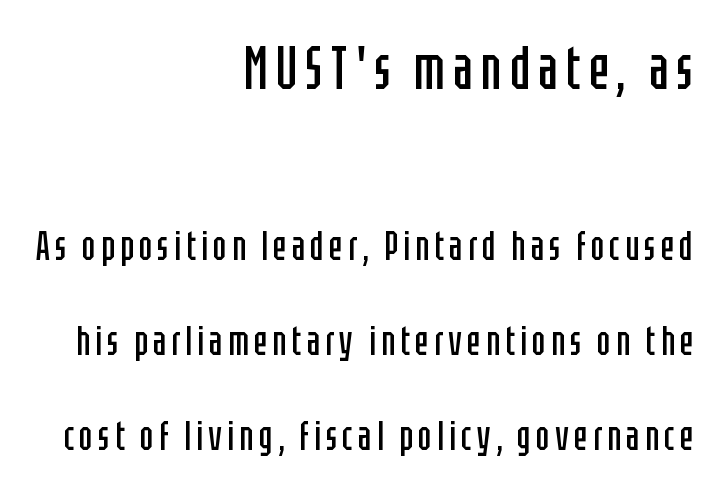
{"serif": "no", "italic": "no", "bold": "no", "weight": "regular", "width": "condensed", "stroke_contrast": "low", "x_height": "large", "monospaced": "no", "underline": "no", "align": "right", "line_spacing": "loose", "line_spacing_ratio": 2.38, "larger_block": "first", "size_ratio": 1.5, "glyph_px": 60}
